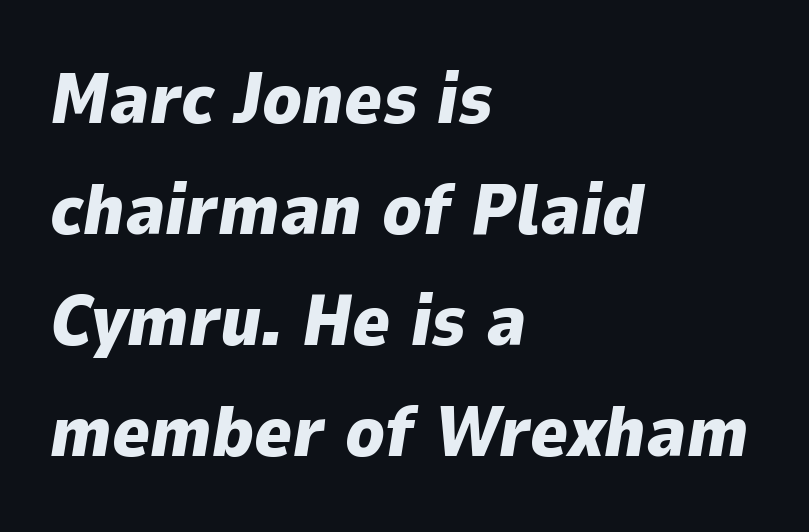
Q: Is the text bold? A: Yes.
Q: Is the text italic (slanted)? A: Yes, it leans right by about 9 degrees.
Q: Is the text underlined? A: No.
Q: How is the paragraph aligned? A: Left-aligned.
Q: Is the spacing between letters normal or unusually wide? A: Normal.
Q: Is the spacing between lines tight, normal or loose? A: Normal.
Q: Width (condensed, normal, or wide)? A: Normal.
Q: Stroke contrast? A: Low.
Q: x-height? A: Medium.
Q: Monospaced? A: No.
